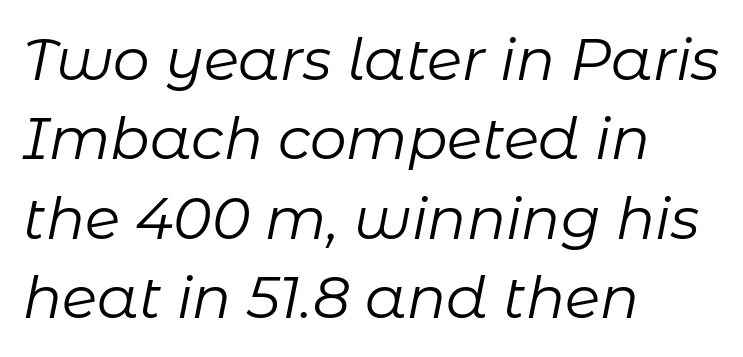
The image shows 58 px regular-weight type, italic (leaning right); set left-aligned, normal line spacing (1.37x), normal letter spacing, not underlined; low stroke contrast and a medium x-height.
